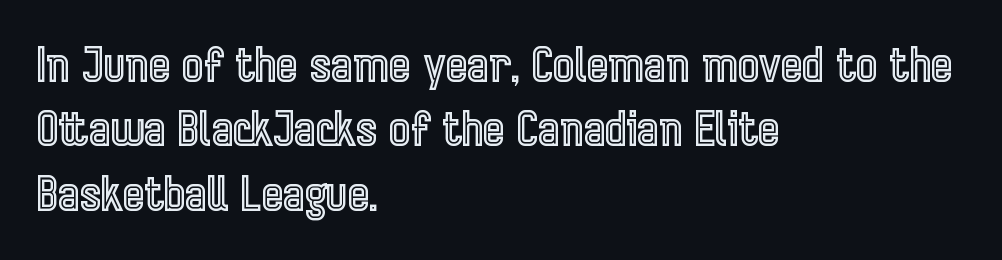
The image shows 46 px condensed type, upright; set left-aligned, normal line spacing (1.4x), normal letter spacing, not underlined; a medium x-height.
